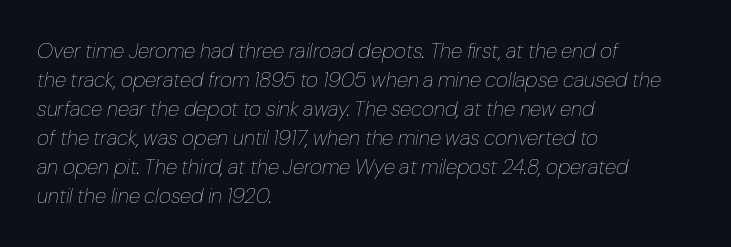
The image shows 21 px text type, italic (leaning right); set left-aligned, normal line spacing (1.38x), normal letter spacing, not underlined.
